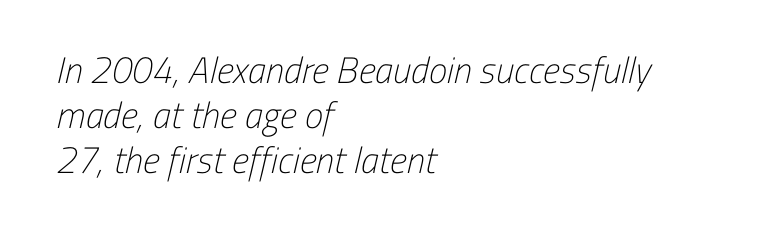
The image shows 37 px light, condensed sans-serif type; set left-aligned, line spacing 1.22x, normal letter spacing, not underlined; low stroke contrast and a medium x-height.
